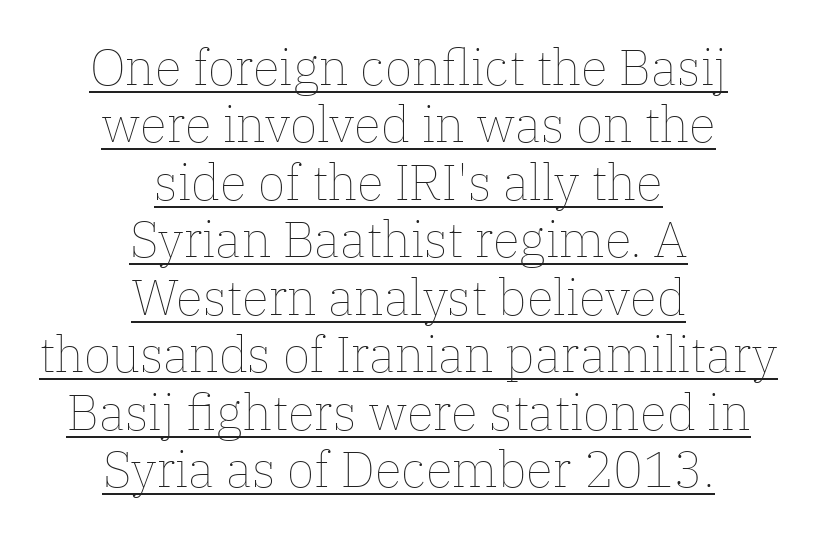
Q: Is the text bold? A: No.
Q: Is the text italic (slanted)? A: No, it is upright.
Q: Is the text underlined? A: Yes.
Q: How is the paragraph aligned? A: Centered.
Q: Is the spacing between letters normal or unusually wide? A: Normal.
Q: Is the spacing between lines tight, normal or loose? A: Tight.
Q: Width (condensed, normal, or wide)? A: Normal.
Q: Stroke contrast? A: Low.
Q: x-height? A: Medium.
Q: Monospaced? A: No.
